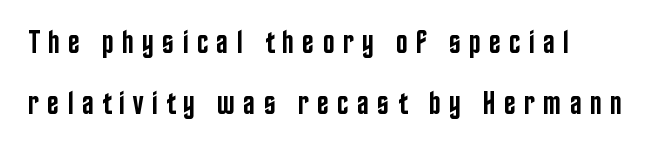
Q: Is the text bold? A: Semi-bold.
Q: Is the text italic (slanted)? A: No, it is upright.
Q: Is the typeface a serif or a sans-serif typeface? A: Sans-serif.
Q: Is the text underlined? A: No.
Q: How is the paragraph aligned? A: Left-aligned.
Q: Is the spacing between letters normal or unusually wide? A: Unusually wide.
Q: Is the spacing between lines tight, normal or loose? A: Loose.
Q: Width (condensed, normal, or wide)? A: Condensed.
Q: Stroke contrast? A: Low.
Q: x-height? A: Large.
Q: Monospaced? A: No.
